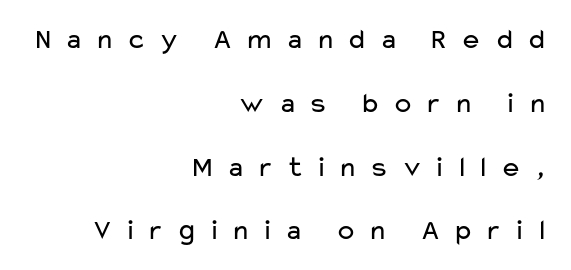
Inter-character spacing is expanded well beyond the font's built-in metrics. The typesetting does not lean heavy: it is not bold. You could not count columns in this text — the font is proportionally spaced. This sample is right-justified, so line beginnings fall wherever the words allow.
